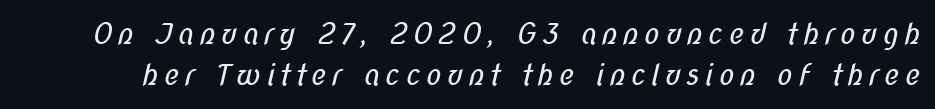
{"serif": "no", "bold": "no", "weight": "regular", "width": "condensed", "stroke_contrast": "low", "x_height": "medium", "monospaced": "no", "underline": "no", "line_spacing": "normal", "line_spacing_ratio": 1.4, "glyph_px": 29}
